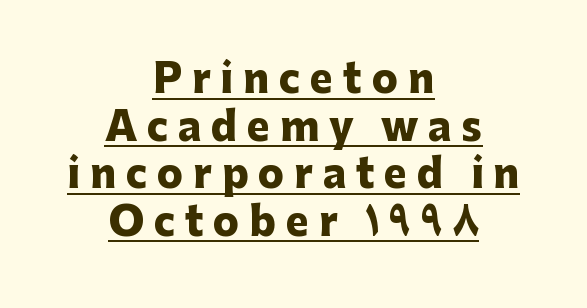
The image shows 39 px heavy sans-serif type, upright; set centered, line spacing 1.22x, unusually wide letter spacing (+0.25 em), underlined; low stroke contrast and a medium x-height.
